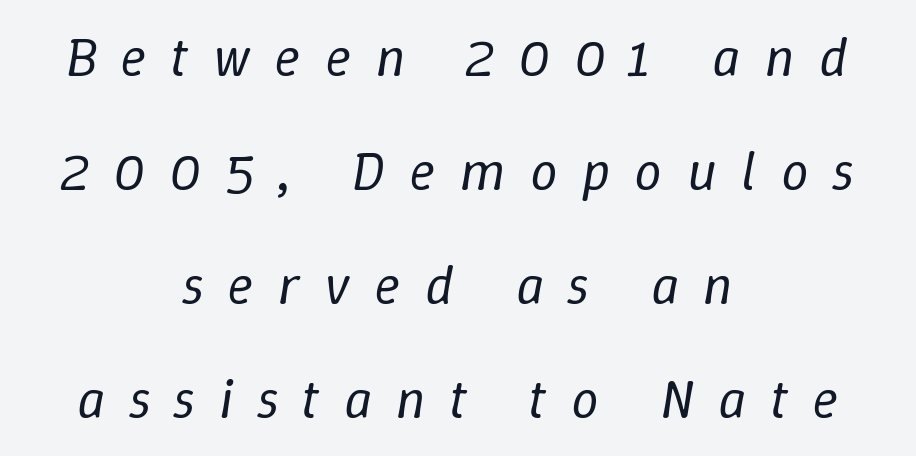
{"italic": "yes", "lean": "right", "slant_degrees": 9, "bold": "no", "weight": "regular", "width": "normal", "stroke_contrast": "low", "x_height": "medium", "monospaced": "no", "underline": "no", "align": "center", "line_spacing": "loose", "line_spacing_ratio": 2.07, "letter_spacing": "wide", "letter_spacing_em": 0.44, "glyph_px": 55}
